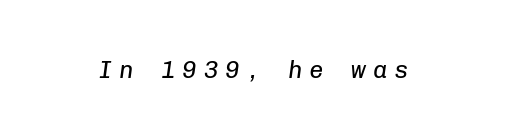
Q: Is the text bold? A: No.
Q: Is the text italic (slanted)? A: Yes, it leans right by about 8 degrees.
Q: Is the text underlined? A: No.
Q: Is the spacing between letters normal or unusually wide? A: Unusually wide.
